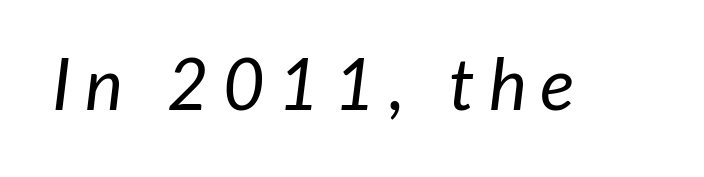
The image shows 72 px regular-weight type, italic (leaning right); set not underlined; low stroke contrast and a medium x-height.
